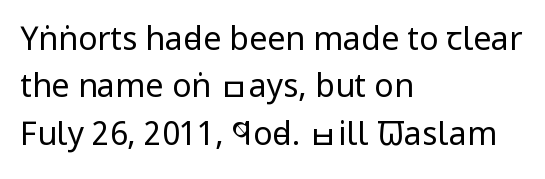
{"serif": "no", "italic": "no", "bold": "no", "weight": "regular", "width": "condensed", "stroke_contrast": "low", "x_height": "large", "monospaced": "no", "underline": "no", "align": "left", "line_spacing": "normal", "line_spacing_ratio": 1.48, "letter_spacing": "normal", "letter_spacing_em": 0.0, "glyph_px": 32}
